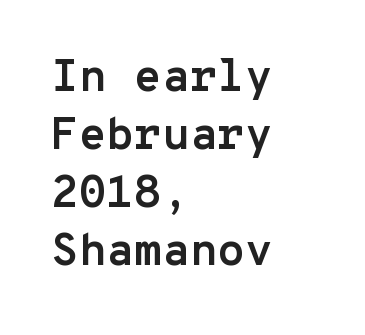
This sample uses an upright cut, with every glyph sitting square on the baseline. Unlike a traditional serif, this face leaves its strokes unadorned. Vertically, the passage feels balanced, rows spaced as you'd expect. The glyphs are unaccompanied by any horizontal stroke below them. Compared with typical body copy, the letter spacing here is the same. These lines are rendered in a fixed-pitch font.
